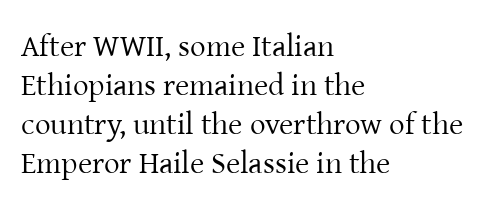
Q: Is the text bold? A: No.
Q: Is the text italic (slanted)? A: No, it is upright.
Q: Is the typeface a serif or a sans-serif typeface? A: Serif.
Q: Is the text underlined? A: No.
Q: How is the paragraph aligned? A: Left-aligned.
Q: Is the spacing between letters normal or unusually wide? A: Normal.
Q: Is the spacing between lines tight, normal or loose? A: Normal.
Q: Width (condensed, normal, or wide)? A: Normal.
Q: Stroke contrast? A: Low.
Q: x-height? A: Medium.
Q: Monospaced? A: No.
